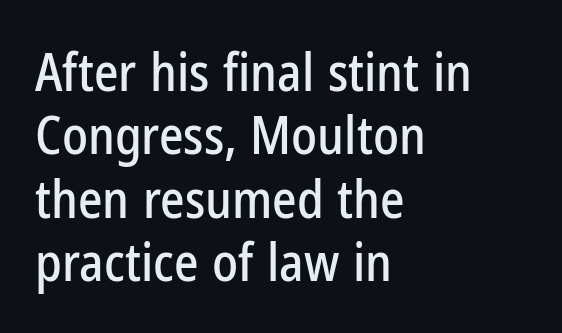
The image shows 52 px condensed sans-serif type, upright; set left-aligned, line spacing 1.22x, normal letter spacing, not underlined; low stroke contrast and a medium x-height.
